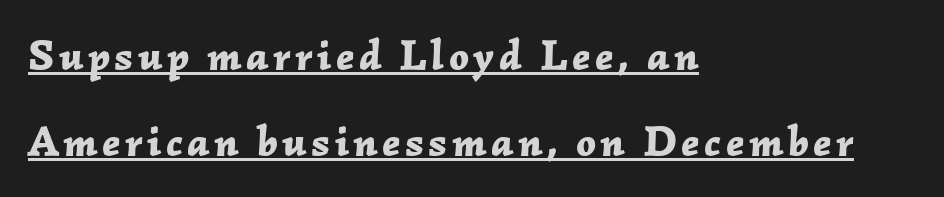
The image shows 43 px bold type, italic (leaning right); set left-aligned, loose line spacing (2.0x), underlined; low stroke contrast and a medium x-height.
